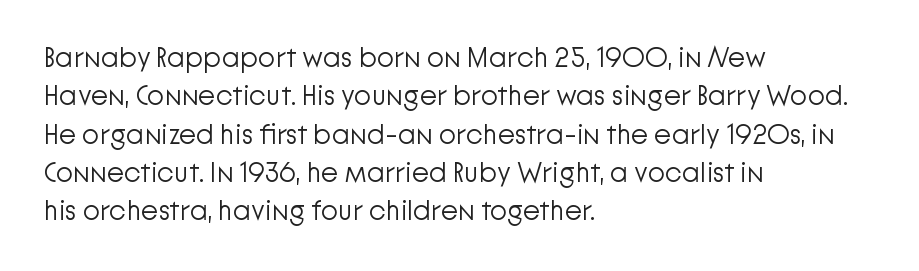
The image shows 28 px light sans-serif type, upright; set left-aligned, normal line spacing (1.37x), normal letter spacing, not underlined; low stroke contrast and a medium x-height.
